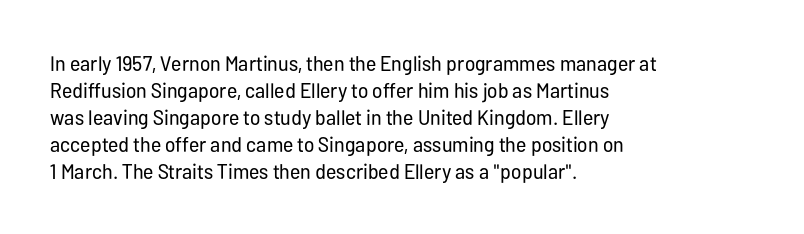
Q: Is the text bold? A: No.
Q: Is the text italic (slanted)? A: No, it is upright.
Q: Is the text underlined? A: No.
Q: How is the paragraph aligned? A: Left-aligned.
Q: Is the spacing between letters normal or unusually wide? A: Normal.
Q: Is the spacing between lines tight, normal or loose? A: Normal.
